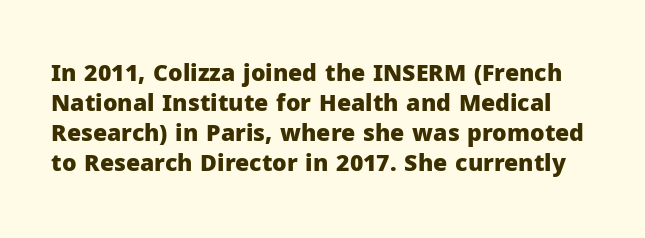
The image shows 23 px bold type, upright; set normal line spacing (1.31x), normal letter spacing, not underlined.
